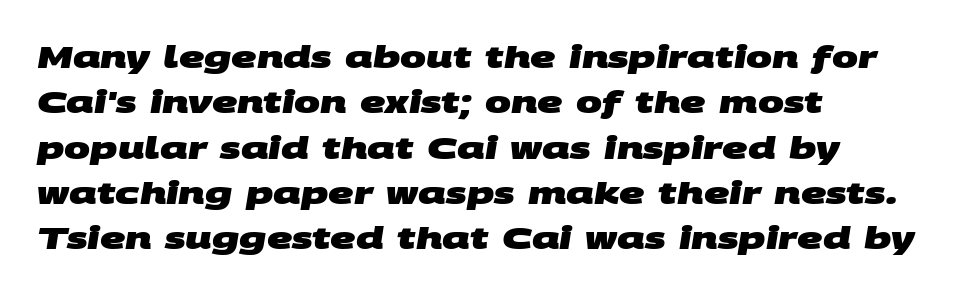
The image shows 31 px heavy, wide sans-serif type; set left-aligned, normal line spacing (1.46x), normal letter spacing, not underlined; medium stroke contrast and a large x-height.
